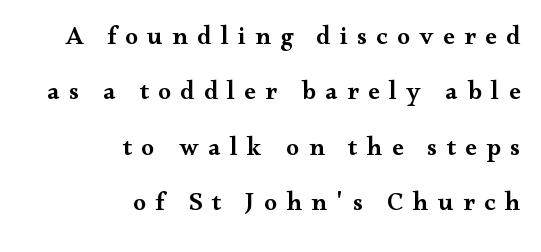
It's the straight-up-and-down kind of type. A typesetter would call this heavily tracked-out type. These words are printed semibold, heavier than regular yet not bold. Compared with a flush-left layout, this one pins lines to the opposite, right side. A clean baseline with only descenders dipping below it. Does the leading feel generous? Absolutely, it's lavish.
